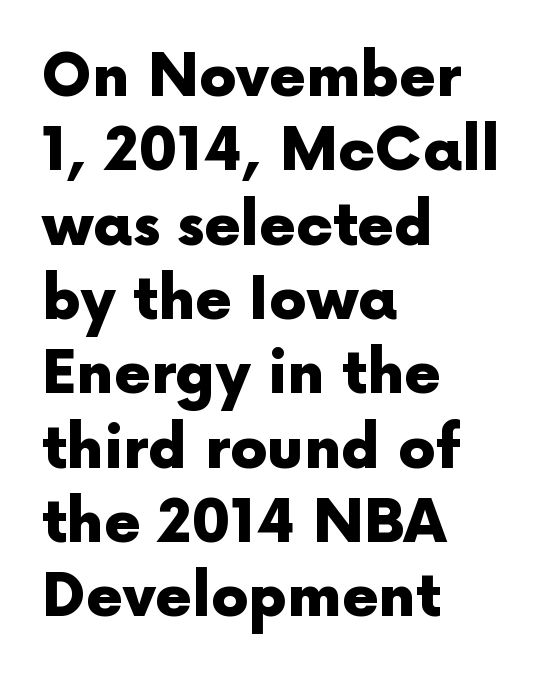
{"serif": "no", "italic": "no", "bold": "yes", "weight": "heavy", "width": "normal", "x_height": "medium", "monospaced": "no", "underline": "no", "align": "left", "line_spacing": "normal", "line_spacing_ratio": 1.26, "letter_spacing": "normal", "letter_spacing_em": 0.0, "glyph_px": 59}
